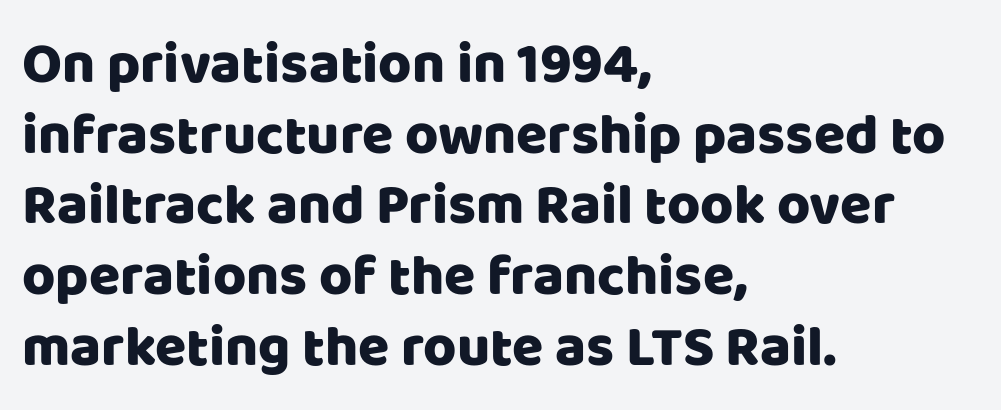
Line starts are locked; line ends wander. This is the regular roman posture of the typeface. Honestly, there is no underline to notice here at all. The letters sit at their default tracking, neither squeezed nor spread.
